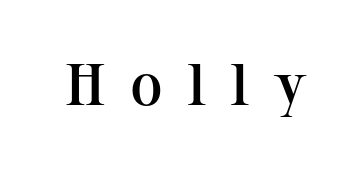
The image shows 59 px semibold serif type, upright; set unusually wide letter spacing (+0.42 em), not underlined; medium stroke contrast and a medium x-height.
